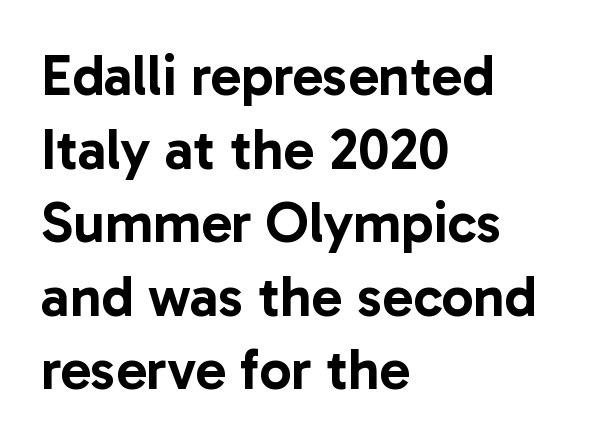
Words float on clear page, feet unadorned. The letters advance in unequal steps, a hallmark of proportional type. I'd call this a sans setting — the letters go barefoot. How would I describe the line gaps? Plain and ordinary.
